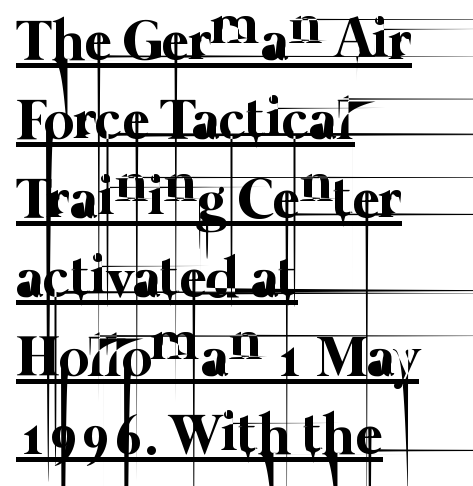
The image shows 58 px thin type; set left-aligned, normal line spacing (1.36x), normal letter spacing, underlined; low stroke contrast and a medium x-height.
